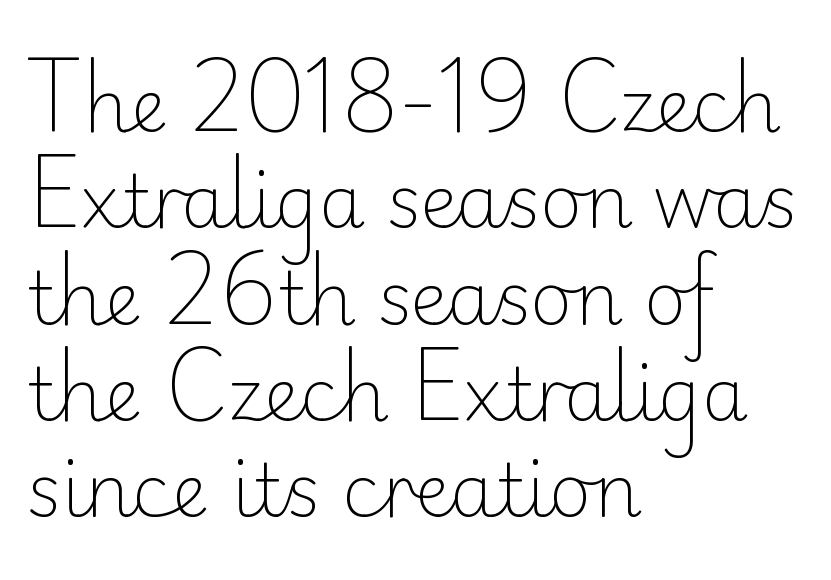
Q: Is the text bold? A: No.
Q: Is the text italic (slanted)? A: No, it is upright.
Q: Is the typeface a serif or a sans-serif typeface? A: Sans-serif.
Q: Is the text underlined? A: No.
Q: How is the paragraph aligned? A: Left-aligned.
Q: Is the spacing between letters normal or unusually wide? A: Normal.
Q: Is the spacing between lines tight, normal or loose? A: Normal.
Q: Width (condensed, normal, or wide)? A: Normal.
Q: Stroke contrast? A: Low.
Q: x-height? A: Small.
Q: Monospaced? A: No.
